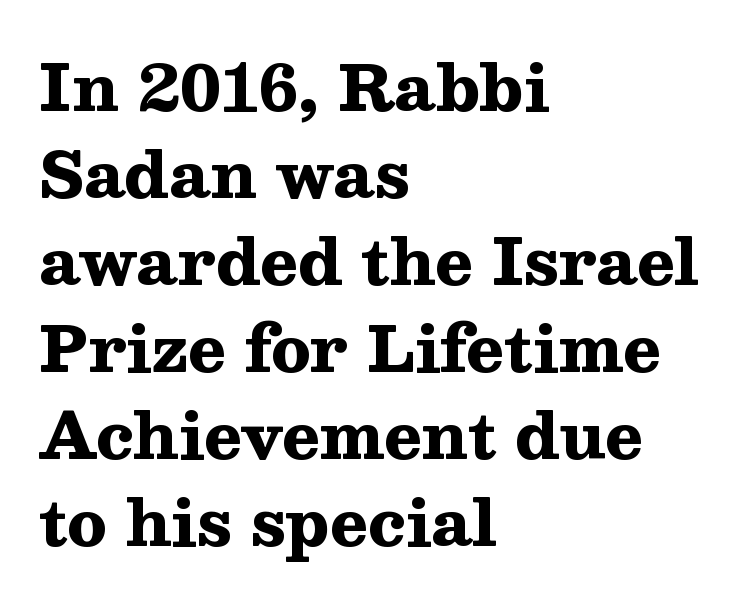
Q: Is the text bold? A: Yes.
Q: Is the text italic (slanted)? A: No, it is upright.
Q: Is the typeface a serif or a sans-serif typeface? A: Serif.
Q: Is the text underlined? A: No.
Q: How is the paragraph aligned? A: Left-aligned.
Q: Is the spacing between letters normal or unusually wide? A: Normal.
Q: Is the spacing between lines tight, normal or loose? A: Normal.
Q: Width (condensed, normal, or wide)? A: Wide.
Q: Stroke contrast? A: Medium.
Q: x-height? A: Medium.
Q: Monospaced? A: No.
